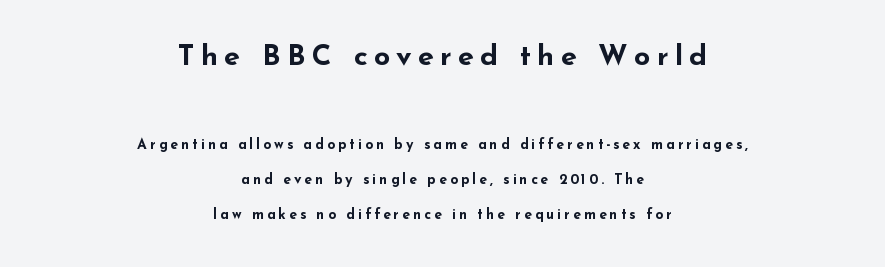
Notice how the passage keeps no hard edge, just a central spine. Quick note: underline off. Here the designer chose a conventional face with non-uniform glyph widths. Does the leading feel generous? Absolutely, it's lavish. The characters display no serif detailing; their extremities are plain.
